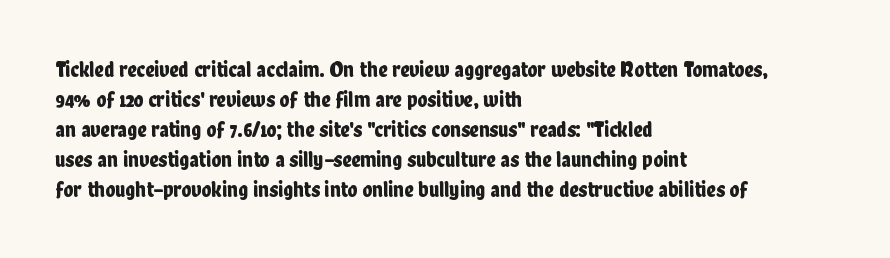
{"italic": "no", "underline": "no", "align": "left", "line_spacing": "normal", "line_spacing_ratio": 1.3, "letter_spacing": "normal", "letter_spacing_em": 0.0, "glyph_px": 23}
